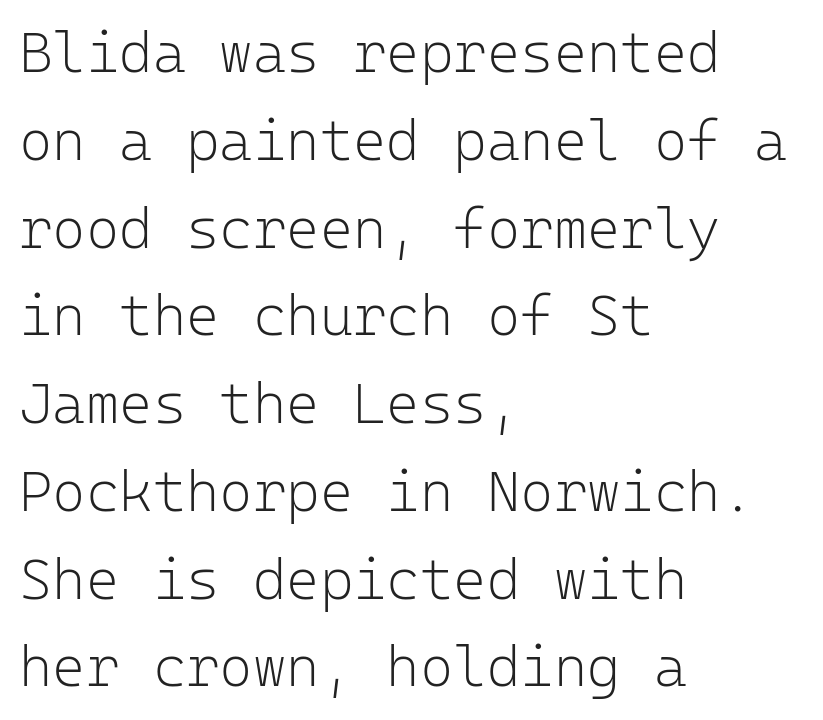
Q: Is the text bold? A: No.
Q: Is the text italic (slanted)? A: No, it is upright.
Q: Is the typeface a serif or a sans-serif typeface? A: Sans-serif.
Q: Is the text underlined? A: No.
Q: How is the paragraph aligned? A: Left-aligned.
Q: Is the spacing between letters normal or unusually wide? A: Normal.
Q: Is the spacing between lines tight, normal or loose? A: Normal.
Q: Width (condensed, normal, or wide)? A: Normal.
Q: Stroke contrast? A: Low.
Q: x-height? A: Medium.
Q: Monospaced? A: Yes.
